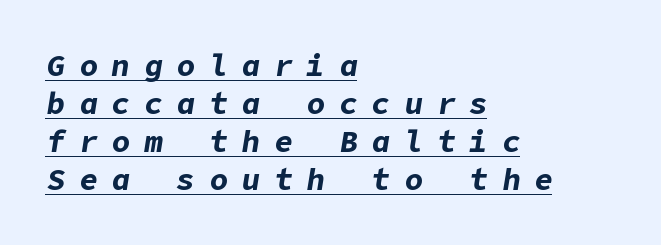
The image shows 31 px bold type, italic (leaning right); set left-aligned, line spacing 1.23x, unusually wide letter spacing (+0.45 em), underlined; low stroke contrast and a medium x-height.
